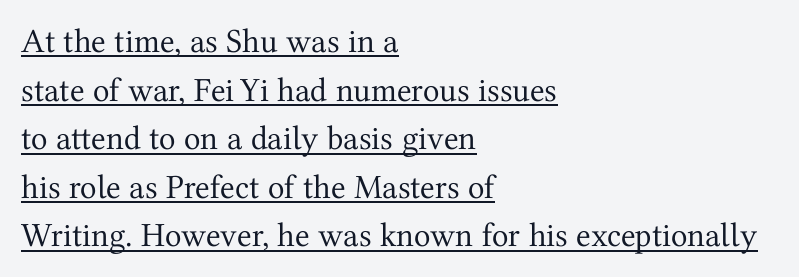
Q: Is the text bold? A: No.
Q: Is the text italic (slanted)? A: No, it is upright.
Q: Is the typeface a serif or a sans-serif typeface? A: Serif.
Q: Is the text underlined? A: Yes.
Q: How is the paragraph aligned? A: Left-aligned.
Q: Is the spacing between letters normal or unusually wide? A: Normal.
Q: Is the spacing between lines tight, normal or loose? A: Normal.
Q: Width (condensed, normal, or wide)? A: Normal.
Q: Stroke contrast? A: Medium.
Q: x-height? A: Medium.
Q: Monospaced? A: No.
